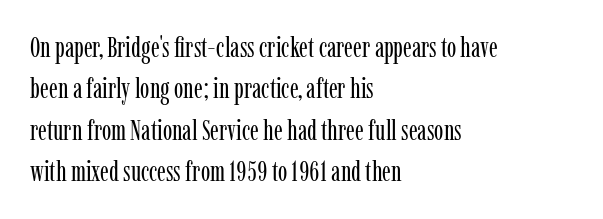
{"serif": "yes", "italic": "no", "bold": "no", "weight": "regular", "width": "condensed", "stroke_contrast": "low", "x_height": "medium", "monospaced": "no", "underline": "no", "align": "left", "line_spacing": "normal", "line_spacing_ratio": 1.48, "letter_spacing": "normal", "letter_spacing_em": 0.0, "glyph_px": 28}
